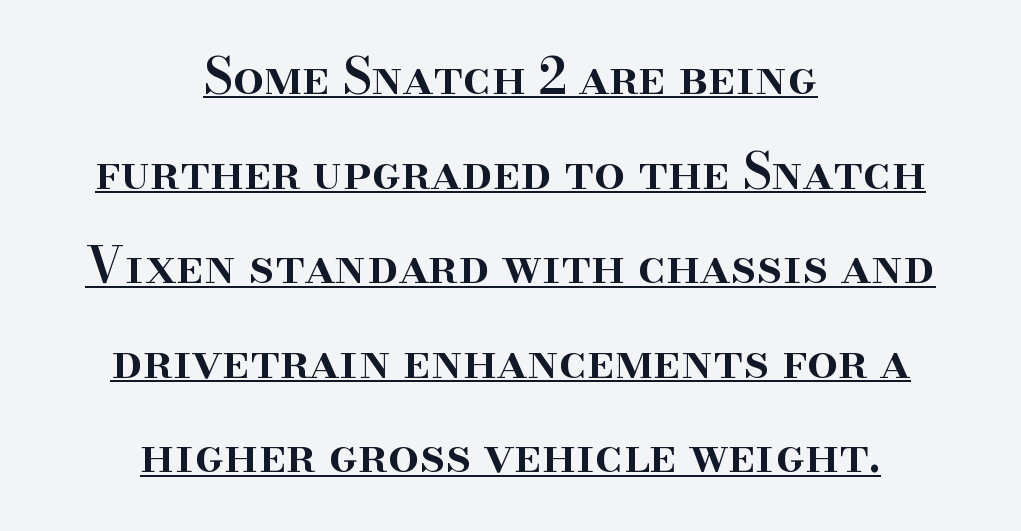
Vertically, the passage feels expansive, rows floating well apart. This sample has the flowing, uneven cadence of proportional lettering. This rendering features underlined lettering. The compositor balanced each line on the midline. Observe the ordinary spacing: letters are neighbours, not strangers.
